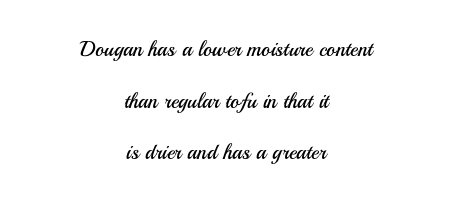
Q: Is the text bold? A: No.
Q: Is the text italic (slanted)? A: Yes.
Q: Is the text underlined? A: No.
Q: How is the paragraph aligned? A: Centered.
Q: Is the spacing between letters normal or unusually wide? A: Normal.
Q: Is the spacing between lines tight, normal or loose? A: Loose.
